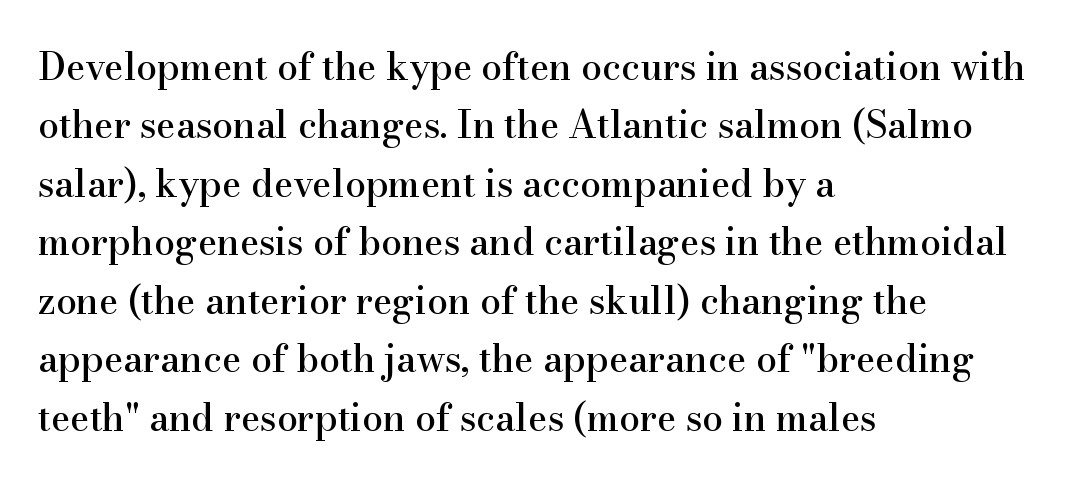
The passage shown is typed in a proportional face where columns would drift. Successive baselines arrive at the customary interval. Horizontally, the lines are justified to the leading edge only. Does extra space separate the letters? No, they use regular spacing.
